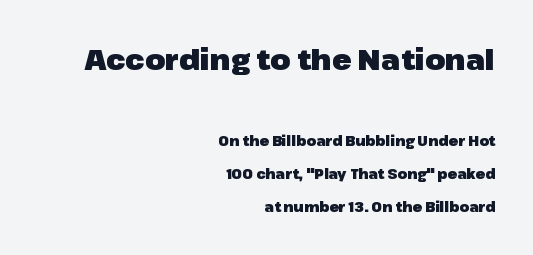
The image shows 29 px heavy sans-serif type, upright; set right-aligned, loose line spacing (2.39x), normal letter spacing, not underlined; the first (top) block is 2.07x larger; low stroke contrast and a medium x-height.
